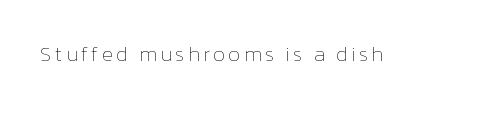
{"italic": "no", "bold": "no", "underline": "no", "glyph_px": 21}
